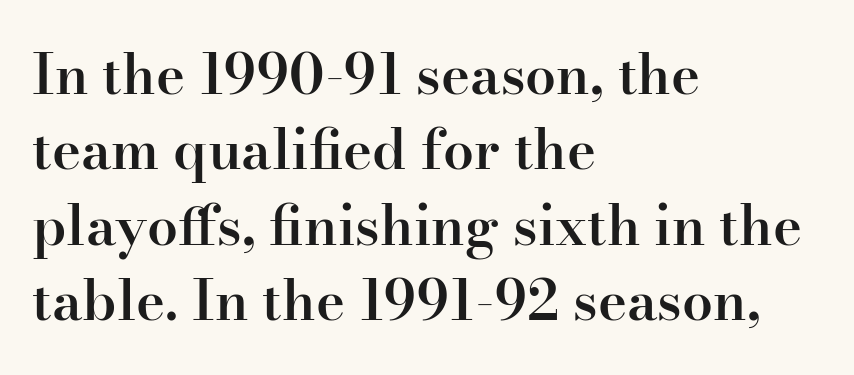
Q: Is the text bold? A: Semi-bold.
Q: Is the text italic (slanted)? A: No, it is upright.
Q: Is the typeface a serif or a sans-serif typeface? A: Serif.
Q: Is the text underlined? A: No.
Q: How is the paragraph aligned? A: Left-aligned.
Q: Is the spacing between letters normal or unusually wide? A: Normal.
Q: Is the spacing between lines tight, normal or loose? A: Normal.
Q: Width (condensed, normal, or wide)? A: Normal.
Q: Stroke contrast? A: High.
Q: x-height? A: Small.
Q: Monospaced? A: No.
